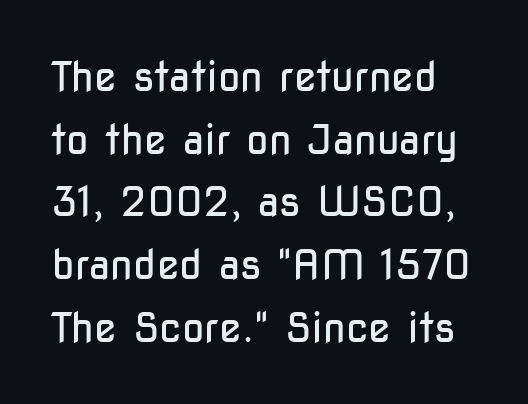
{"serif": "no", "italic": "no", "bold": "no", "weight": "regular", "width": "condensed", "stroke_contrast": "low", "x_height": "medium", "monospaced": "no", "underline": "no", "line_spacing": "normal", "line_spacing_ratio": 1.53, "letter_spacing": "normal", "letter_spacing_em": 0.0, "glyph_px": 41}
